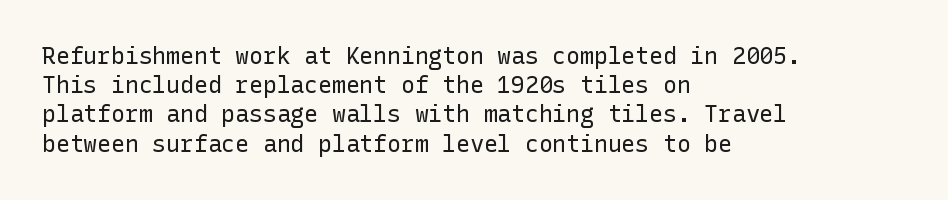
Q: Is the text bold? A: No.
Q: Is the text italic (slanted)? A: No, it is upright.
Q: Is the text underlined? A: No.
Q: How is the paragraph aligned? A: Left-aligned.
Q: Is the spacing between letters normal or unusually wide? A: Normal.
Q: Is the spacing between lines tight, normal or loose? A: Normal.
